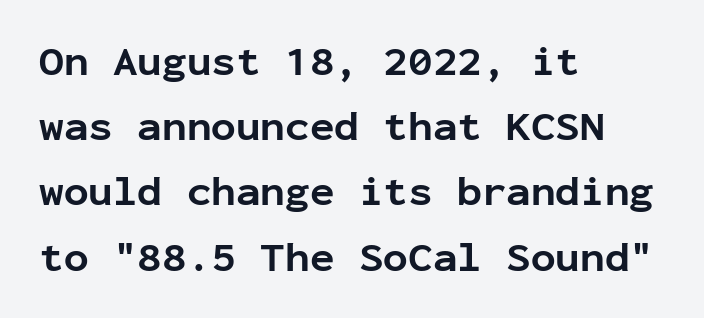
These lines keep a tight, regular rhythm from letter to letter. Spacing verdict: monospaced, one width for all characters. Thick stems and heavy bowls — unmistakably bold. Tall strokes in this sample are plumb rather than angled.
